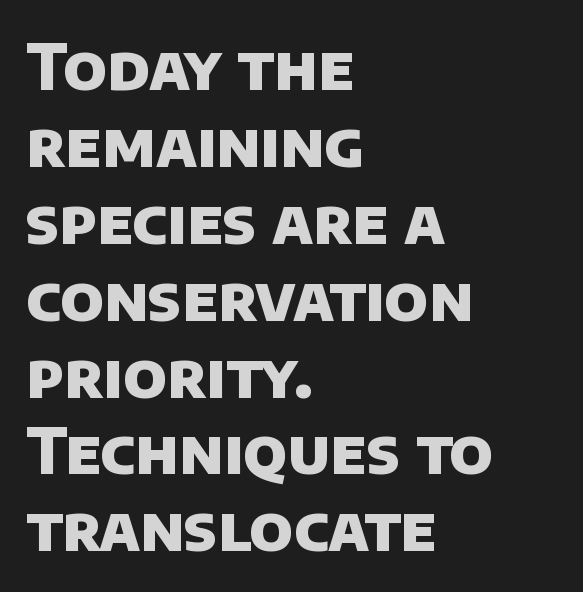
The image shows 62 px heavy sans-serif type; set left-aligned, line spacing 1.24x, normal letter spacing, not underlined; low stroke contrast and a large x-height.
